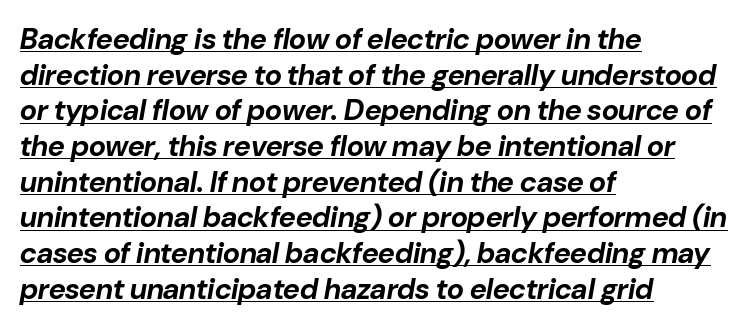
The image shows 29 px bold type, italic (leaning right); set left-aligned, line spacing 1.23x, normal letter spacing, underlined; low stroke contrast and a medium x-height.
